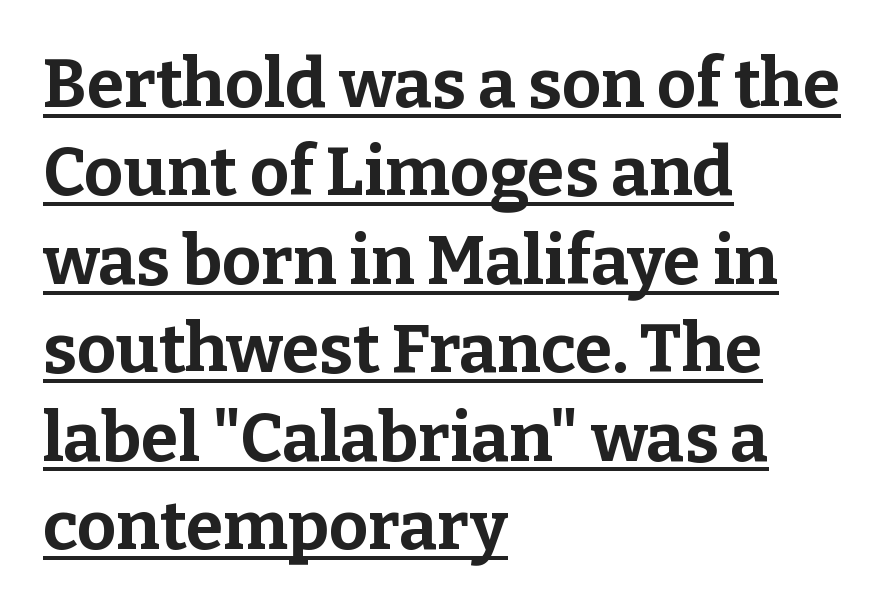
Spacing verdict: proportional, widths tailored to each character. You can tell it's not italic because the verticals are truly vertical. Look at the bottom of the vertical strokes: they flare into serifs here. Horizontal alignment here is leftward, the default for most running prose.
